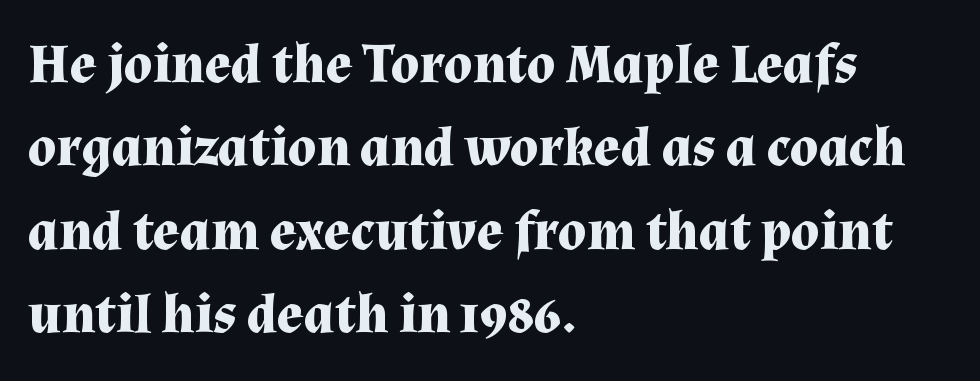
Q: Is the text bold? A: Yes.
Q: Is the text italic (slanted)? A: No, it is upright.
Q: Is the typeface a serif or a sans-serif typeface? A: Serif.
Q: Is the text underlined? A: No.
Q: How is the paragraph aligned? A: Left-aligned.
Q: Is the spacing between letters normal or unusually wide? A: Normal.
Q: Is the spacing between lines tight, normal or loose? A: Normal.
Q: Width (condensed, normal, or wide)? A: Normal.
Q: Stroke contrast? A: Medium.
Q: x-height? A: Medium.
Q: Monospaced? A: No.
